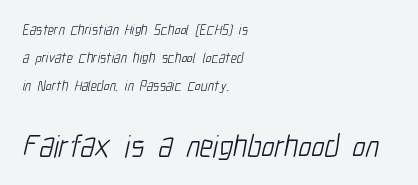
{"serif": "no", "bold": "no", "weight": "light", "width": "condensed", "stroke_contrast": "low", "x_height": "medium", "monospaced": "no", "underline": "no", "align": "left", "line_spacing": "loose", "line_spacing_ratio": 2.0, "letter_spacing": "normal", "letter_spacing_em": 0.0, "larger_block": "second", "size_ratio": 2.21, "glyph_px": 31}
